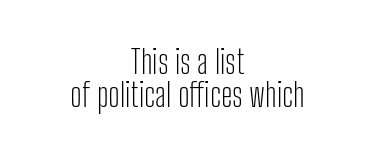
Is the block centered? Yes — each line is placed symmetrically about the middle. Unmarked baselines from the first word to the last. The axis of the letterforms is exactly vertical. Does extra space separate the letters? No, they use regular spacing. Compared with a typical body face, this is equally light or lighter still.
